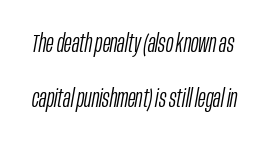
Q: Is the text bold? A: No.
Q: Is the text italic (slanted)? A: Yes, it leans right by about 10 degrees.
Q: Is the text underlined? A: No.
Q: Is the spacing between letters normal or unusually wide? A: Normal.
Q: Is the spacing between lines tight, normal or loose? A: Loose.
